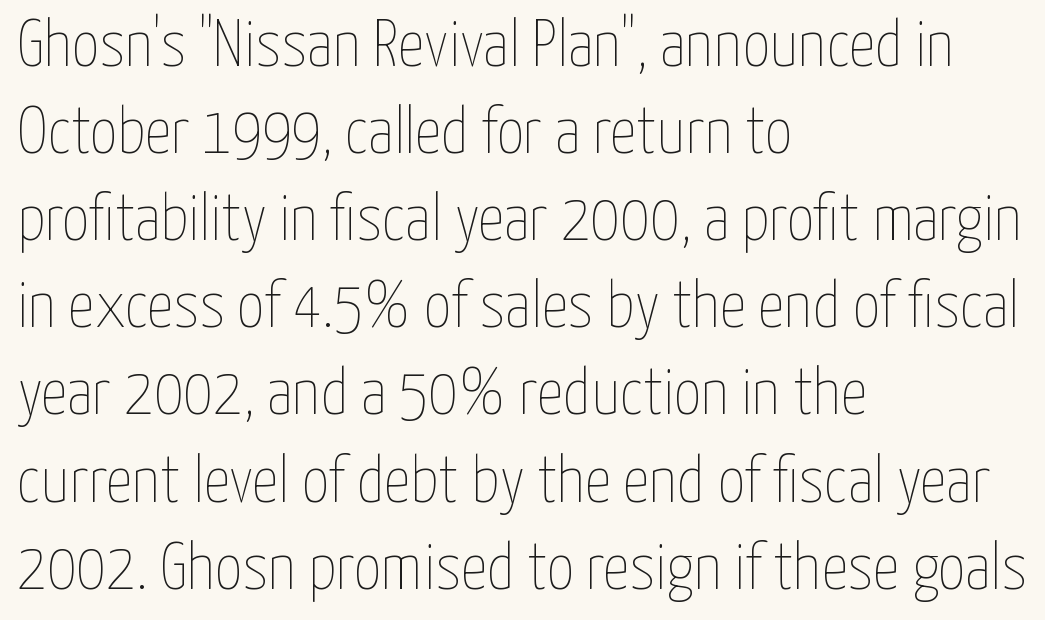
Q: Is the text bold? A: No.
Q: Is the text italic (slanted)? A: No, it is upright.
Q: Is the text underlined? A: No.
Q: How is the paragraph aligned? A: Left-aligned.
Q: Is the spacing between letters normal or unusually wide? A: Normal.
Q: Is the spacing between lines tight, normal or loose? A: Normal.
Q: Width (condensed, normal, or wide)? A: Condensed.
Q: Stroke contrast? A: Low.
Q: x-height? A: Medium.
Q: Monospaced? A: No.
